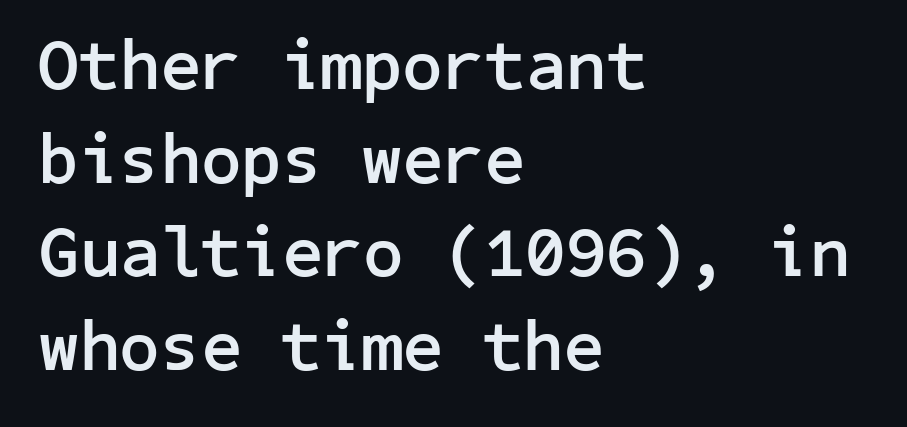
The image shows 71 px semibold sans-serif type, upright; set left-aligned, normal line spacing (1.32x), normal letter spacing, not underlined; low stroke contrast and a medium x-height.
